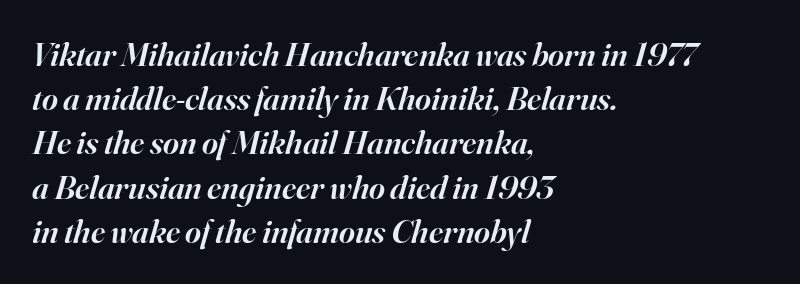
The image shows 34 px semibold serif type, italic (leaning right); set left-aligned, normal line spacing (1.3x), normal letter spacing, not underlined; high stroke contrast and a small x-height.
